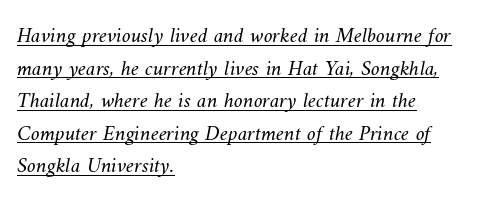
The image shows 22 px text type; set left-aligned, normal line spacing (1.48x), normal letter spacing, underlined.
